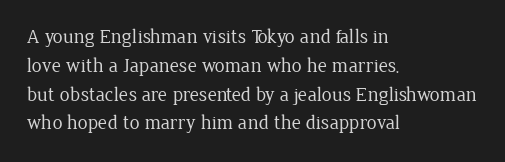
Vertical strokes here are truly vertical. The typesetting does not lean heavy: it is not bold. These lines keep a tight, regular rhythm from letter to letter. Anything drawn beneath the words? Only blank space. The designer left line spacing at the default. Caption: multi-line text, flush left, ragged right.
